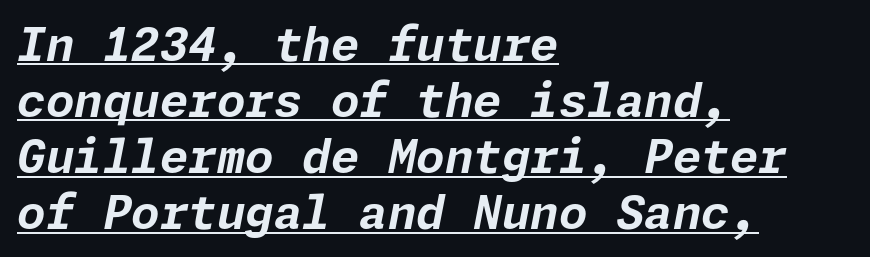
{"italic": "yes", "lean": "right", "slant_degrees": 11, "bold": "yes", "weight": "bold", "width": "normal", "stroke_contrast": "low", "x_height": "medium", "underline": "yes", "align": "left", "line_spacing_ratio": 1.22, "letter_spacing": "normal", "letter_spacing_em": 0.0, "glyph_px": 46}
